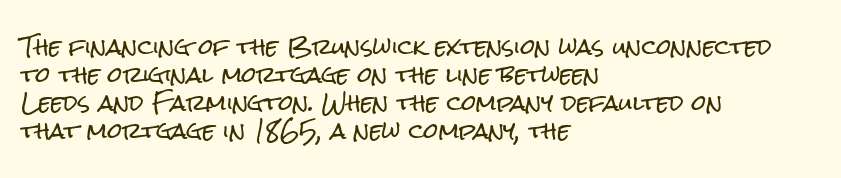
Teacher's note: observe the even left margin — that is flush-left alignment. No italicization has been applied; the sample stays upright. Clear beneath every line of the passage. Honestly, the letter spacing is just normal — you wouldn't notice it. A typesetter would call this leading conventional body-copy spacing.
